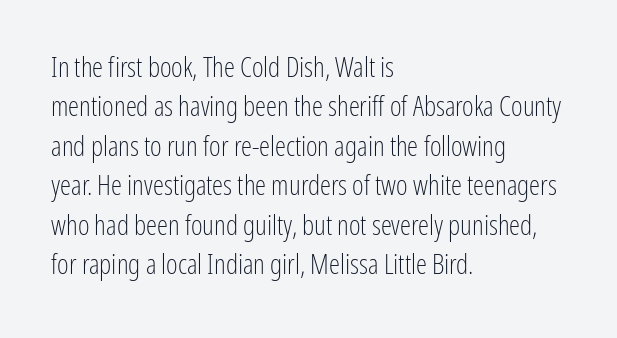
{"serif": "no", "italic": "no", "bold": "no", "weight": "light", "width": "condensed", "stroke_contrast": "low", "x_height": "medium", "monospaced": "no", "underline": "no", "align": "left", "line_spacing": "normal", "line_spacing_ratio": 1.41, "letter_spacing": "normal", "letter_spacing_em": 0.0, "glyph_px": 28}
